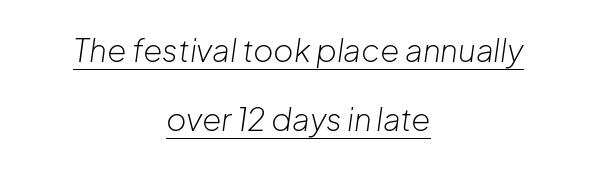
Q: Is the text bold? A: No.
Q: Is the text italic (slanted)? A: Yes, it leans right by about 8 degrees.
Q: Is the text underlined? A: Yes.
Q: How is the paragraph aligned? A: Centered.
Q: Is the spacing between letters normal or unusually wide? A: Normal.
Q: Is the spacing between lines tight, normal or loose? A: Loose.
Q: Width (condensed, normal, or wide)? A: Normal.
Q: Stroke contrast? A: Low.
Q: x-height? A: Medium.
Q: Monospaced? A: No.
